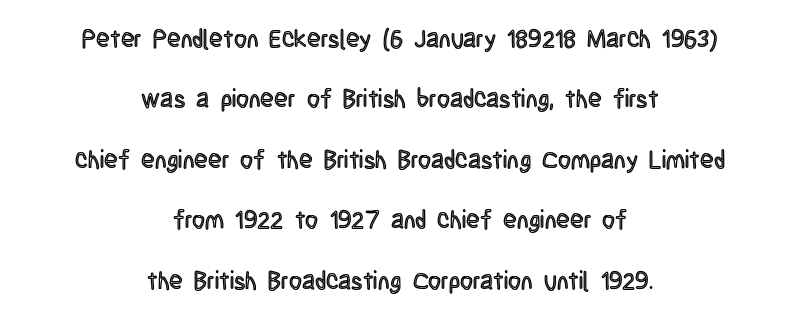
{"italic": "no", "underline": "no", "align": "center", "line_spacing": "loose", "line_spacing_ratio": 2.42, "letter_spacing": "normal", "letter_spacing_em": 0.0, "glyph_px": 25}
